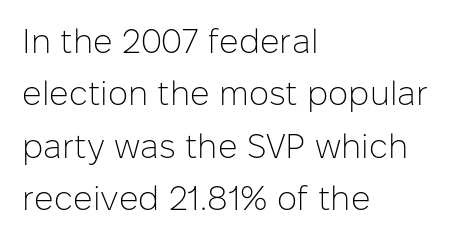
Think of a printed novel: that variable character pitch is what you see here. Compared with typical paragraphs, the rows here are spaced about the same. This is the regular roman posture of the typeface. Default kerning and tracking; the words read as compact shapes. The letters carry no serifs — their stems end cleanly without finishing strokes.
